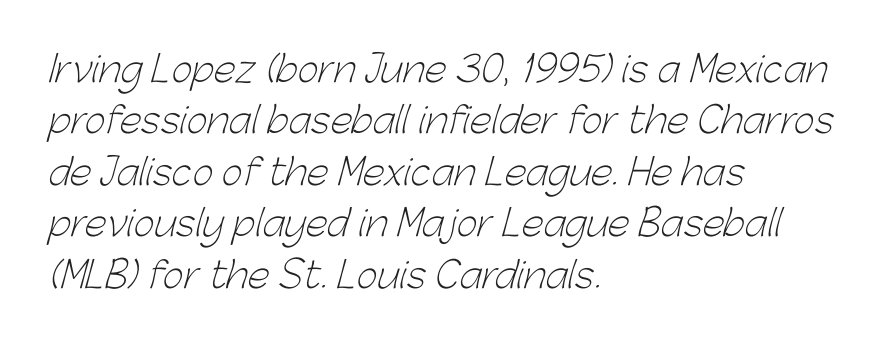
{"serif": "no", "bold": "no", "weight": "light", "width": "normal", "stroke_contrast": "low", "x_height": "medium", "monospaced": "no", "underline": "no", "align": "left", "line_spacing": "normal", "line_spacing_ratio": 1.43, "letter_spacing": "normal", "letter_spacing_em": 0.0, "glyph_px": 36}
